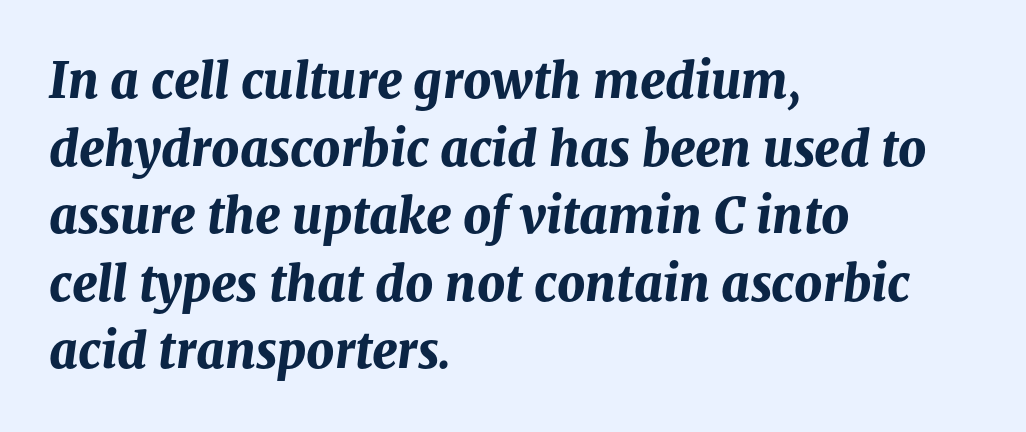
The image shows 49 px bold type, italic (leaning right); set left-aligned, normal line spacing (1.38x), normal letter spacing, not underlined; medium stroke contrast and a medium x-height.
